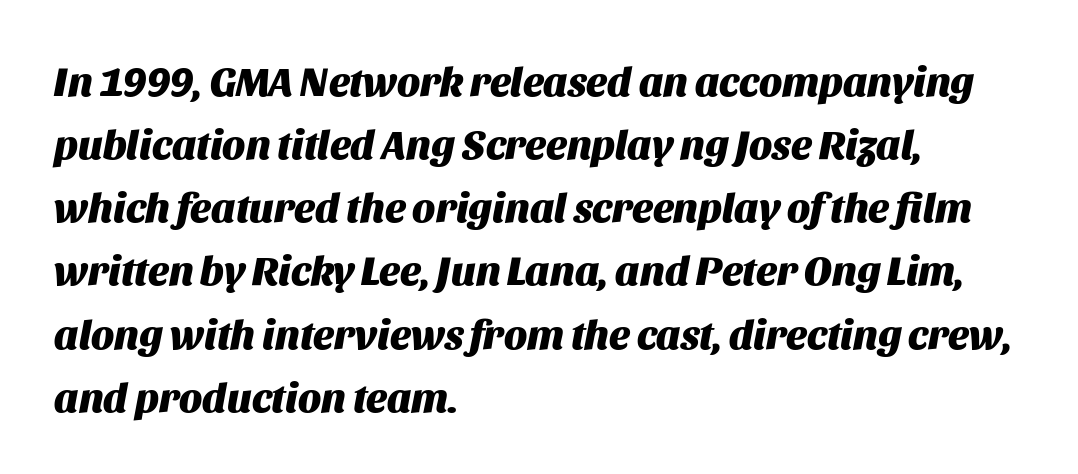
The image shows 41 px heavy type, italic (leaning right); set left-aligned, normal line spacing (1.54x), normal letter spacing, not underlined; medium stroke contrast and a large x-height.
